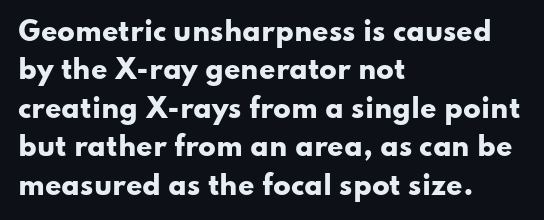
The image shows 26 px bold type, upright; set left-aligned, normal line spacing (1.48x), normal letter spacing, not underlined.
